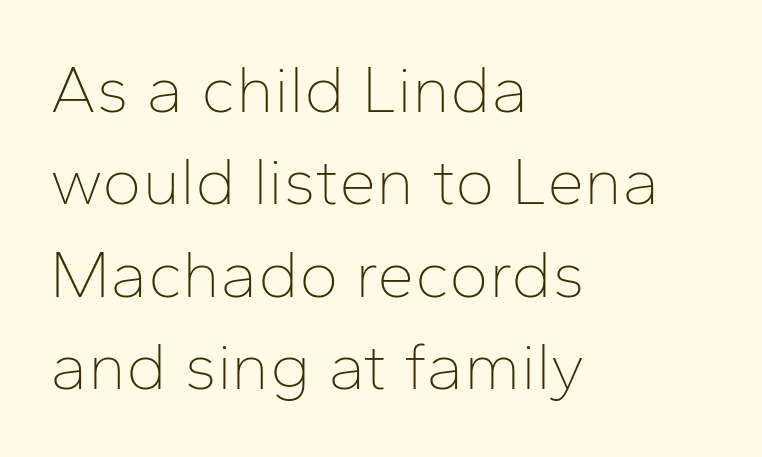
Q: Is the text bold? A: No.
Q: Is the text italic (slanted)? A: No, it is upright.
Q: Is the typeface a serif or a sans-serif typeface? A: Sans-serif.
Q: Is the text underlined? A: No.
Q: How is the paragraph aligned? A: Left-aligned.
Q: Is the spacing between letters normal or unusually wide? A: Normal.
Q: Is the spacing between lines tight, normal or loose? A: Normal.
Q: Width (condensed, normal, or wide)? A: Normal.
Q: Stroke contrast? A: Low.
Q: x-height? A: Medium.
Q: Monospaced? A: No.
